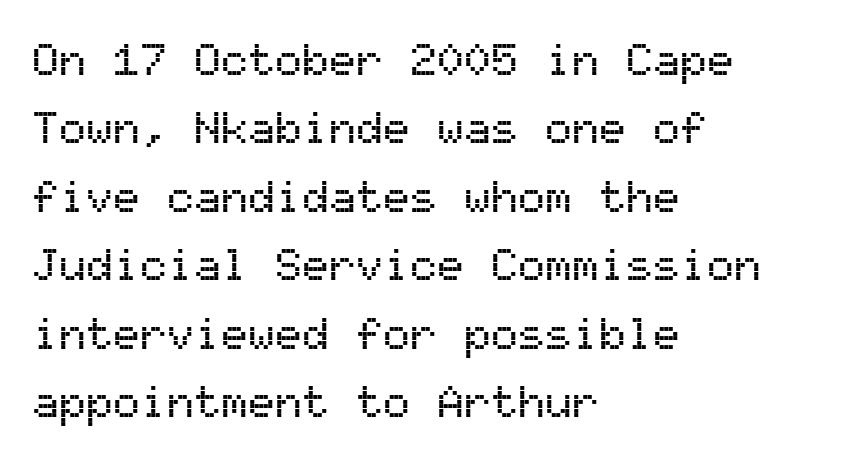
Leftover space on each line is placed entirely after the last word. A clean baseline with only descenders dipping below it. Leading matches the norm, producing a regular column. Grotesque or geometric, the face here clearly has no serifs. The rendering keeps characters at their native spacing. This sample has the even, mechanical cadence of fixed-width lettering.
